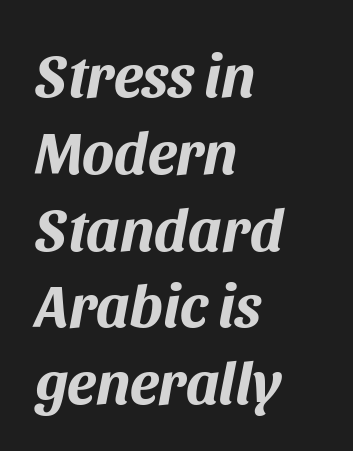
Honestly, there is no underline to notice here at all. Italic? Definitely — the glyphs are oblique. Emphasis by weight is at full strength: bold. Typeset ragged right — the left edge is the straight one.
